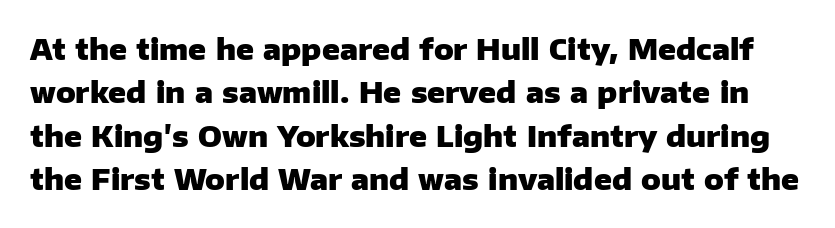
The image shows 29 px heavy sans-serif type, upright; set normal line spacing (1.5x), normal letter spacing, not underlined; low stroke contrast and a medium x-height.
